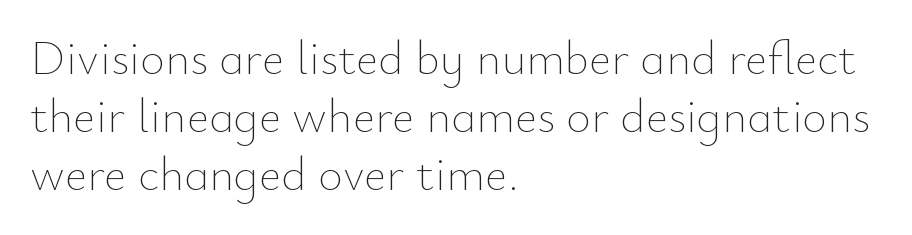
These lines are rendered in a variable-pitch font. The text block is weighted toward the left margin, trailing off unevenly rightward. Nothing unusual about the tracking: characters are spaced as the font intends. Upright lettering throughout.
